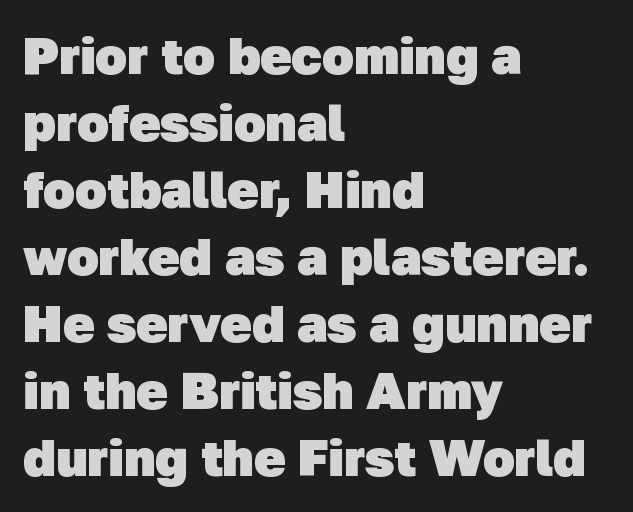
The image shows 52 px heavy sans-serif type; set left-aligned, normal line spacing (1.29x), normal letter spacing, not underlined; low stroke contrast and a medium x-height.
